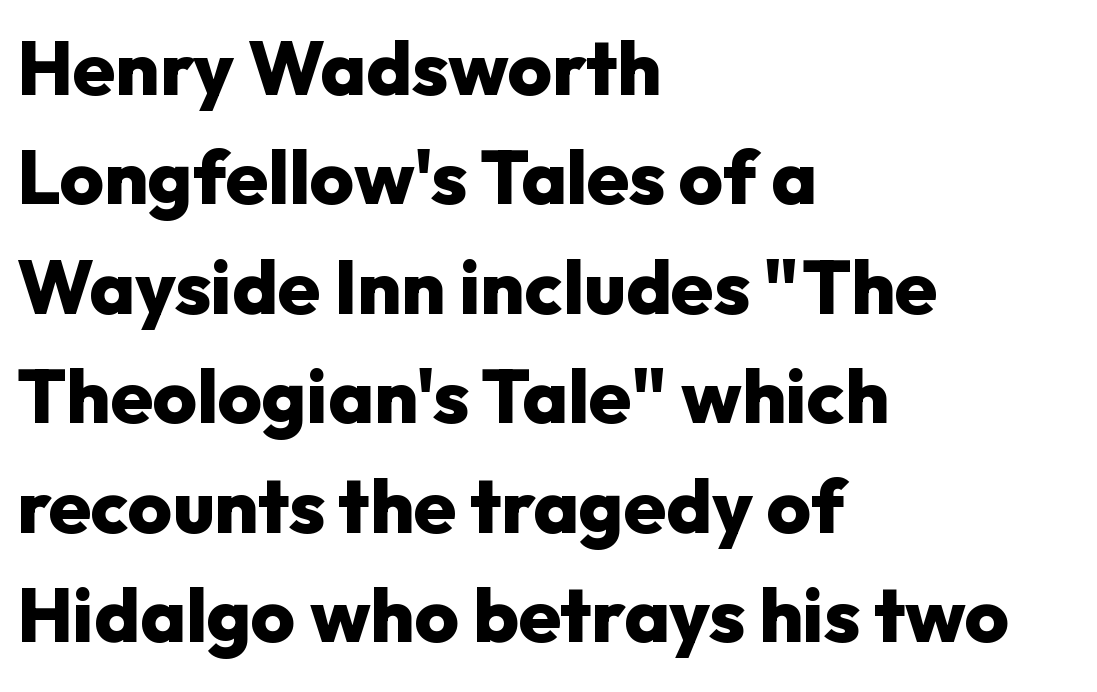
{"serif": "no", "italic": "no", "bold": "yes", "weight": "heavy", "width": "normal", "stroke_contrast": "low", "x_height": "medium", "monospaced": "no", "underline": "no", "align": "left", "line_spacing": "normal", "line_spacing_ratio": 1.44, "letter_spacing": "normal", "letter_spacing_em": 0.0, "glyph_px": 76}
